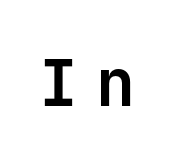
Monospaced: the letters line up in strict vertical columns. Characters remain perfectly vertical along every line. The strip under each line holds only bare page. I'd call this a sans setting — the letters go barefoot.
